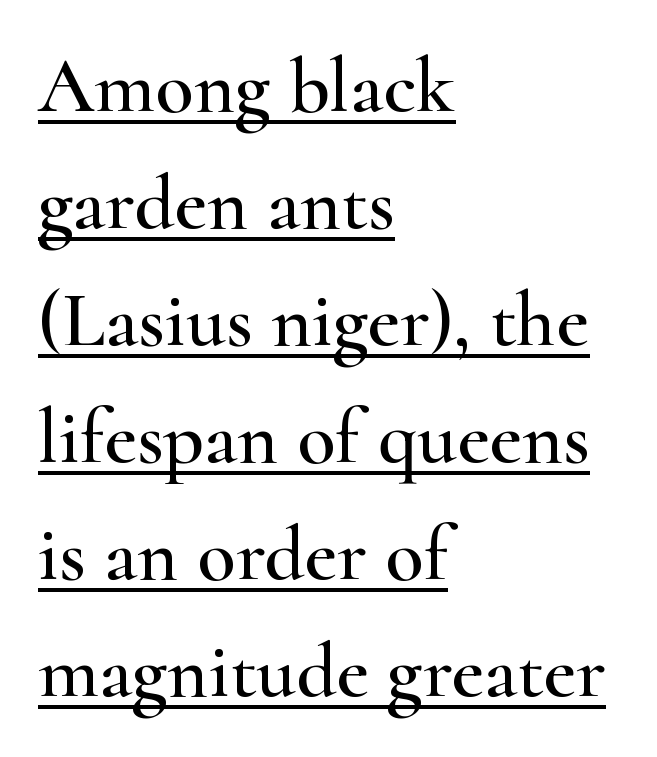
The image shows 79 px wide serif type, upright; set left-aligned, normal line spacing (1.48x), normal letter spacing, underlined; high stroke contrast and a small x-height.
